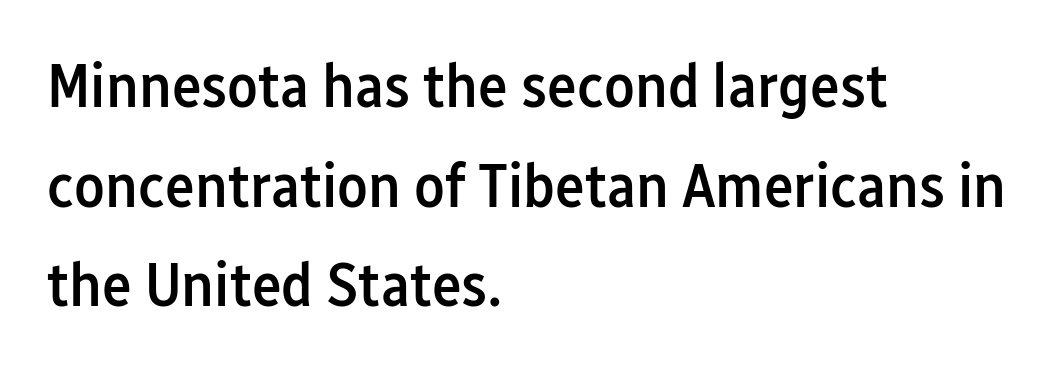
The passage shown has conventional tracking throughout. The space between consecutive lines is moderate. In CSS terms this would be text-align: left. Quick note: not italic, upright.
